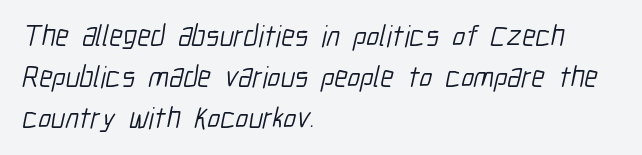
The image shows 30 px light, condensed sans-serif type; set left-aligned, normal line spacing (1.37x), normal letter spacing, not underlined; low stroke contrast and a medium x-height.
